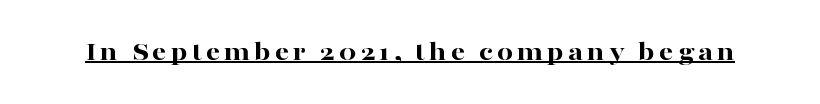
Q: Is the text bold? A: Yes.
Q: Is the text italic (slanted)? A: No, it is upright.
Q: Is the typeface a serif or a sans-serif typeface? A: Serif.
Q: Is the text underlined? A: Yes.
Q: Width (condensed, normal, or wide)? A: Wide.
Q: Stroke contrast? A: High.
Q: x-height? A: Medium.
Q: Monospaced? A: No.
